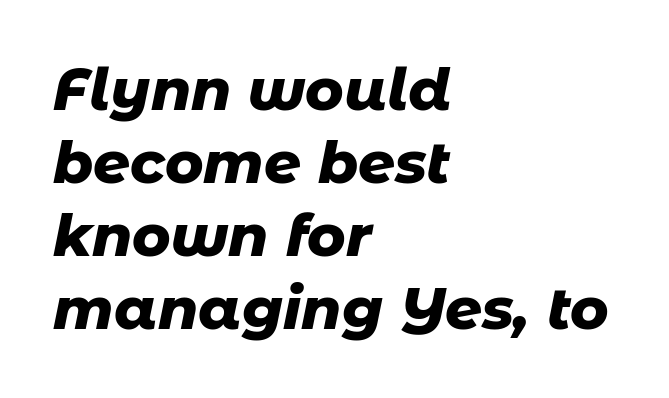
{"italic": "yes", "lean": "right", "slant_degrees": 11, "bold": "yes", "weight": "heavy", "width": "normal", "stroke_contrast": "low", "x_height": "medium", "monospaced": "no", "underline": "no", "align": "left", "line_spacing": "normal", "line_spacing_ratio": 1.26, "letter_spacing": "normal", "letter_spacing_em": 0.0, "glyph_px": 58}
